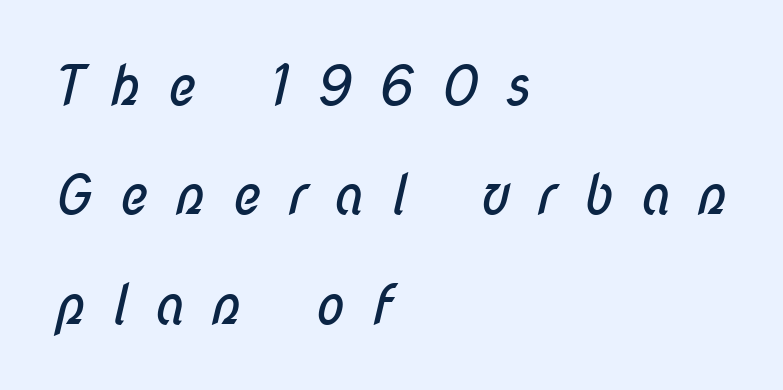
Q: Is the text bold? A: No.
Q: Is the typeface a serif or a sans-serif typeface? A: Sans-serif.
Q: Is the text underlined? A: No.
Q: How is the paragraph aligned? A: Left-aligned.
Q: Is the spacing between letters normal or unusually wide? A: Unusually wide.
Q: Is the spacing between lines tight, normal or loose? A: Loose.
Q: Width (condensed, normal, or wide)? A: Condensed.
Q: Stroke contrast? A: Low.
Q: x-height? A: Medium.
Q: Monospaced? A: No.
